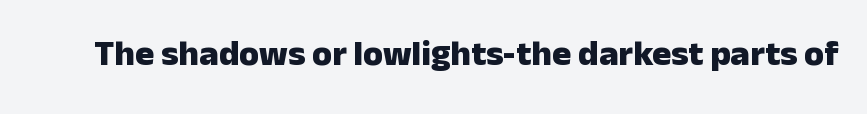
The image shows 36 px heavy sans-serif type, upright; set normal letter spacing, not underlined; low stroke contrast and a medium x-height.
